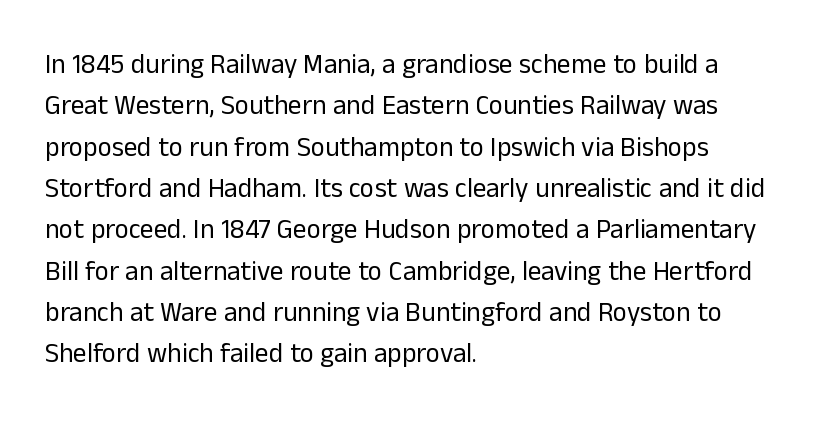
{"italic": "no", "bold": "no", "underline": "no", "align": "left", "line_spacing": "normal", "line_spacing_ratio": 1.53, "letter_spacing": "normal", "letter_spacing_em": 0.0, "glyph_px": 27}
